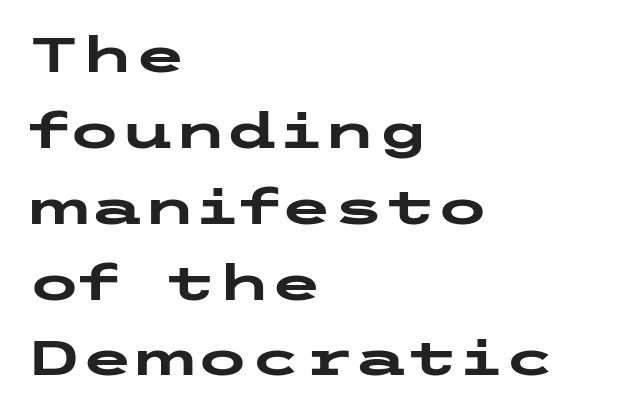
The designer left line spacing at the default. What kind of face is this? One without serifs — a sans. Unlike italic type, these characters show no tilt at all. Short and long lines alike share a common starting point at left. Between one letter and the next there's only the usual sliver of space. Summary of weight: heavy, a full bold.
